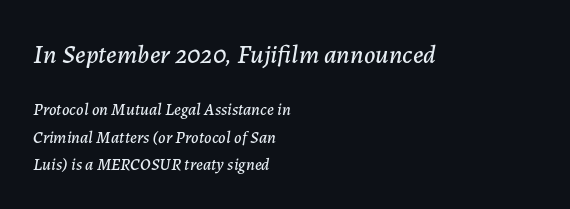
{"italic": "yes", "lean": "right", "slant_degrees": 7, "underline": "no", "align": "left", "line_spacing": "normal", "line_spacing_ratio": 1.6, "letter_spacing": "normal", "letter_spacing_em": 0.0, "larger_block": "first", "size_ratio": 1.53, "glyph_px": 26}
